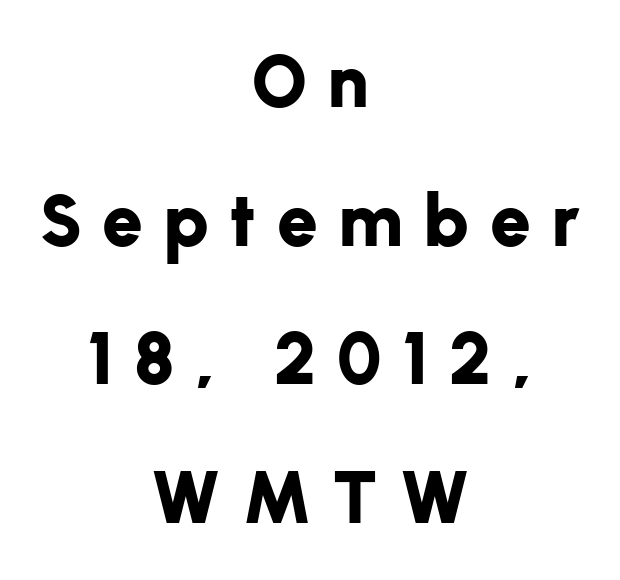
The axis of the letterforms is exactly vertical. The leading is generous, giving the passage an open texture. Every row of glyphs is offset so its center matches the block's center. The gaps between neighbouring characters are conspicuously large. What weight is shown? A full bold with thick strokes. Note the varied advance widths — an 'i' is clearly narrower than an 'm'.
